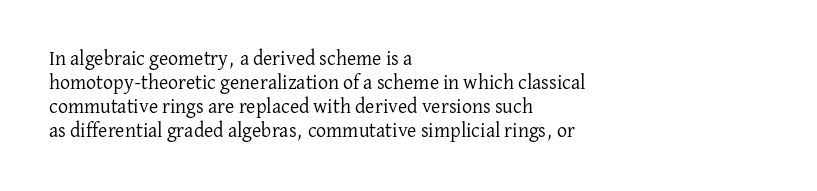
Q: Is the text bold? A: No.
Q: Is the text italic (slanted)? A: No, it is upright.
Q: Is the text underlined? A: No.
Q: How is the paragraph aligned? A: Left-aligned.
Q: Is the spacing between letters normal or unusually wide? A: Normal.
